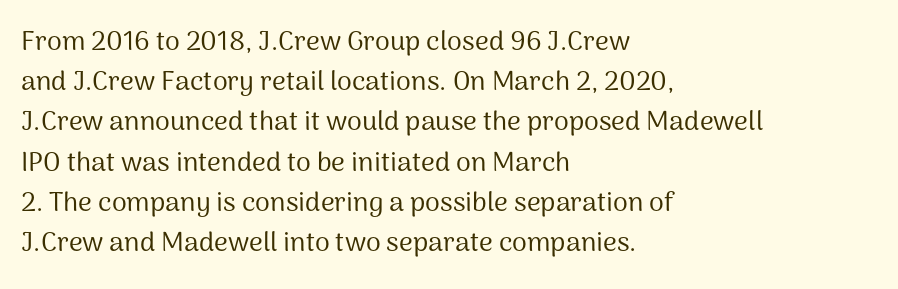
The image shows 27 px text type, upright; set left-aligned, normal line spacing (1.49x), normal letter spacing, not underlined.
